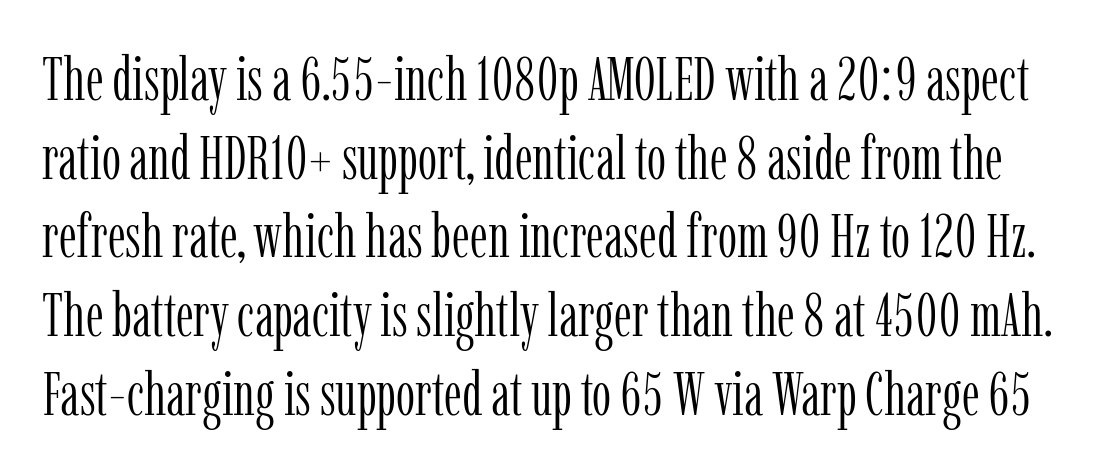
{"serif": "yes", "italic": "no", "bold": "no", "weight": "light", "width": "condensed", "stroke_contrast": "low", "x_height": "medium", "monospaced": "no", "underline": "no", "line_spacing": "normal", "line_spacing_ratio": 1.29, "letter_spacing": "normal", "letter_spacing_em": 0.0, "glyph_px": 61}
